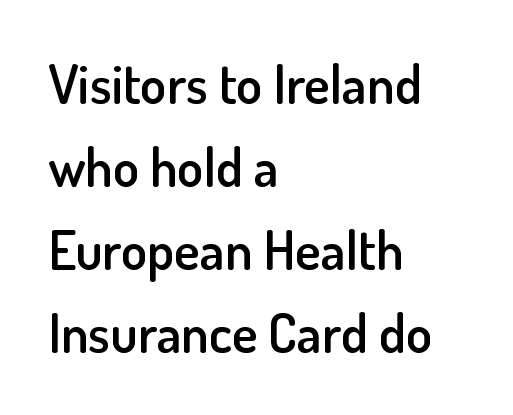
{"serif": "no", "italic": "no", "bold": "semi", "weight": "semibold", "width": "normal", "stroke_contrast": "low", "x_height": "small", "monospaced": "no", "underline": "no", "align": "left", "line_spacing": "normal", "line_spacing_ratio": 1.54, "letter_spacing": "normal", "letter_spacing_em": 0.0, "glyph_px": 54}
